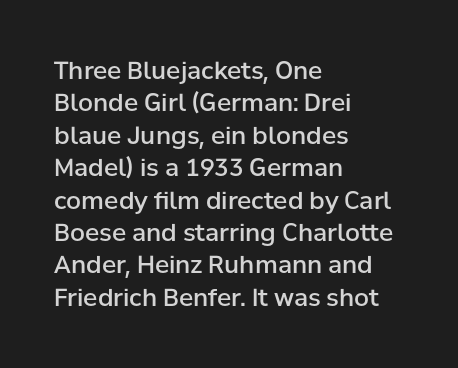
The image shows 24 px text type, upright; set left-aligned, normal line spacing (1.35x), normal letter spacing, not underlined.
